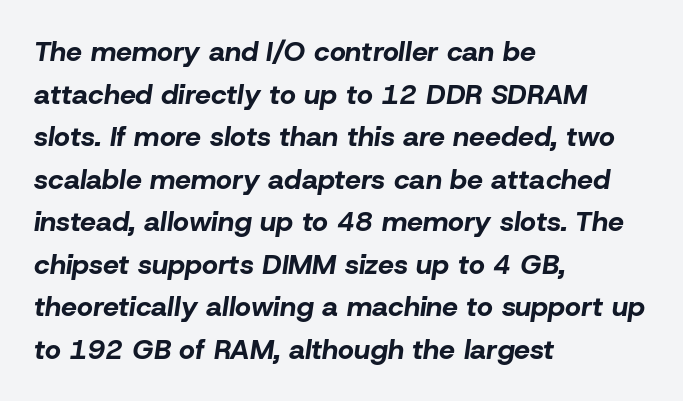
The zone under the glyphs is completely vacant. Vertically, the passage feels balanced, rows spaced as you'd expect. The lettering tilts uniformly, giving the passage an italic look. Varying glyph widths throughout — classic text-font behaviour. No extra tracking has been applied to these lines.
